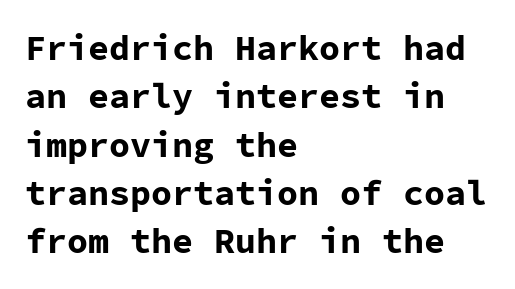
Q: Is the text bold? A: Yes.
Q: Is the text italic (slanted)? A: No, it is upright.
Q: Is the typeface a serif or a sans-serif typeface? A: Sans-serif.
Q: Is the text underlined? A: No.
Q: How is the paragraph aligned? A: Left-aligned.
Q: Is the spacing between letters normal or unusually wide? A: Normal.
Q: Is the spacing between lines tight, normal or loose? A: Normal.
Q: Width (condensed, normal, or wide)? A: Normal.
Q: Stroke contrast? A: Low.
Q: x-height? A: Medium.
Q: Monospaced? A: Yes.
